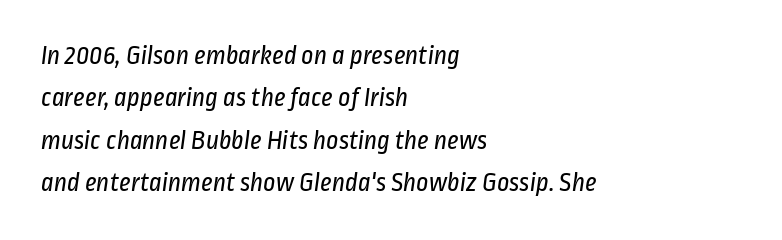
Teacher's note: observe the even left margin — that is flush-left alignment. Students, observe: this is what conventionally led text looks like. Check under the words: just untouched page. The font sits on the lighter half of the weight spectrum, regular included.
